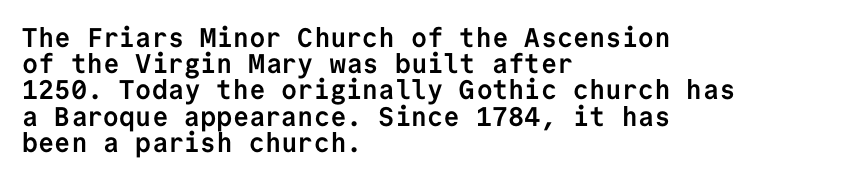
{"italic": "no", "bold": "yes", "underline": "no", "align": "left", "line_spacing": "tight", "line_spacing_ratio": 0.97, "letter_spacing": "normal", "letter_spacing_em": 0.0, "glyph_px": 27}
